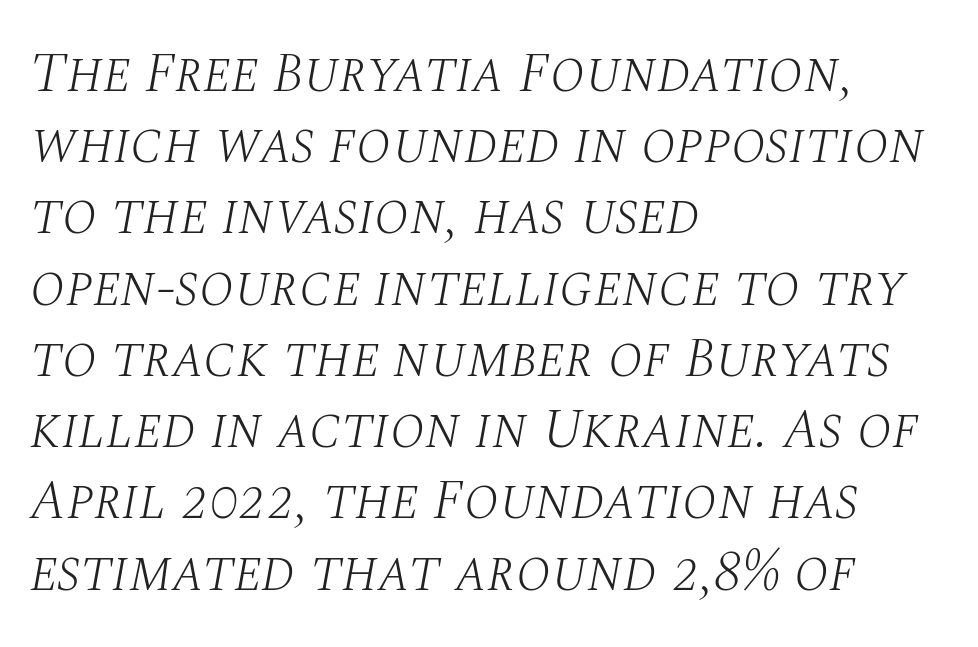
{"serif": "yes", "italic": "yes", "lean": "right", "slant_degrees": 10, "bold": "no", "weight": "light", "width": "normal", "stroke_contrast": "medium", "x_height": "large", "monospaced": "no", "underline": "no", "align": "left", "line_spacing": "normal", "line_spacing_ratio": 1.25, "letter_spacing": "normal", "letter_spacing_em": 0.0, "glyph_px": 57}
